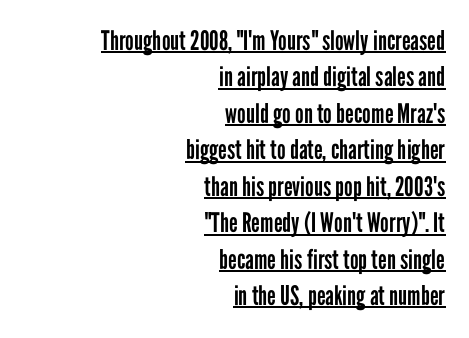
A light-to-regular cut is what we see here. Successive baselines arrive at the customary interval. Ordinary non-slanted type is in use. The ragged edge is on the left, which tells us the setting is flush right.
